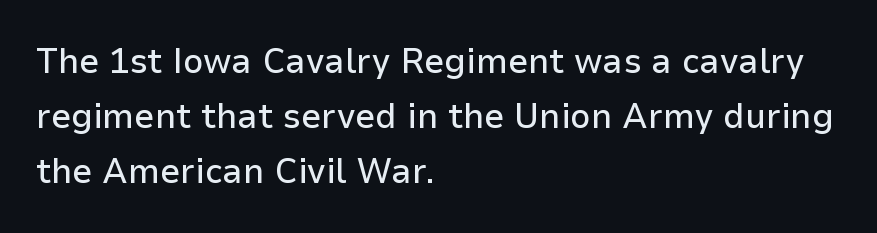
Q: Is the text italic (slanted)? A: No, it is upright.
Q: Is the typeface a serif or a sans-serif typeface? A: Sans-serif.
Q: Is the text underlined? A: No.
Q: How is the paragraph aligned? A: Left-aligned.
Q: Is the spacing between letters normal or unusually wide? A: Normal.
Q: Is the spacing between lines tight, normal or loose? A: Normal.
Q: Width (condensed, normal, or wide)? A: Normal.
Q: Stroke contrast? A: Low.
Q: x-height? A: Medium.
Q: Monospaced? A: No.
